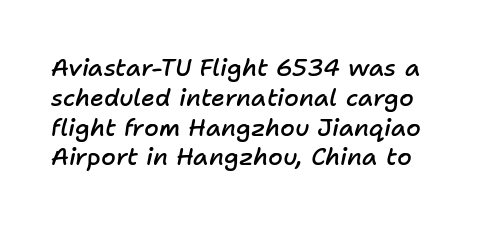
The image shows 24 px text type, italic (leaning right); set line spacing 1.24x, normal letter spacing, not underlined.
